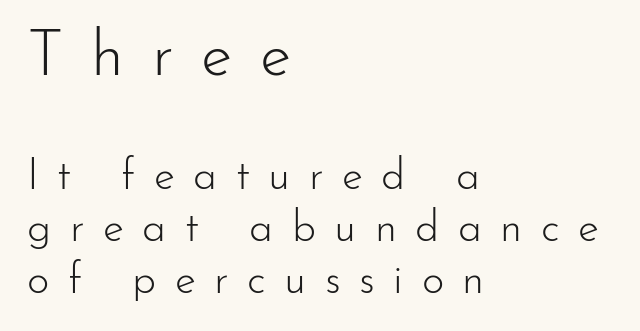
Style check: upright. The passage shown is not underscored anywhere. Think standard paragraph weight, or any step lighter than that. Does the type have serifs? No, each stem ends abruptly. Scale decreases going downward across the two blocks. Horizontal alignment here is leftward, the default for most running prose.
